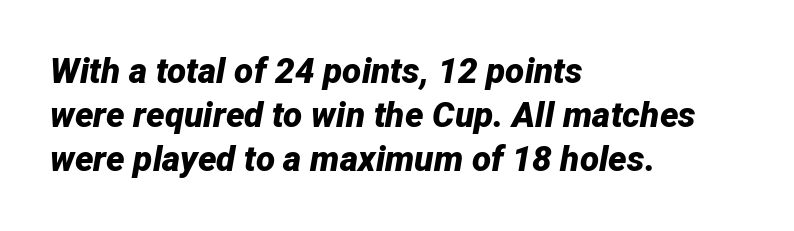
{"italic": "yes", "lean": "right", "slant_degrees": 12, "bold": "yes", "weight": "bold", "width": "normal", "stroke_contrast": "low", "x_height": "medium", "monospaced": "no", "underline": "no", "align": "left", "line_spacing": "normal", "line_spacing_ratio": 1.26, "letter_spacing": "normal", "letter_spacing_em": 0.0, "glyph_px": 35}
